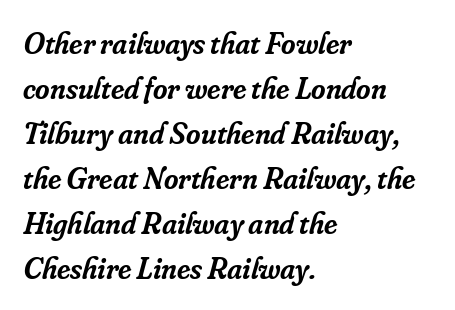
Q: Is the text bold? A: Semi-bold.
Q: Is the text italic (slanted)? A: Yes, it leans right by about 16 degrees.
Q: Is the typeface a serif or a sans-serif typeface? A: Serif.
Q: Is the text underlined? A: No.
Q: How is the paragraph aligned? A: Left-aligned.
Q: Is the spacing between letters normal or unusually wide? A: Normal.
Q: Is the spacing between lines tight, normal or loose? A: Normal.
Q: Width (condensed, normal, or wide)? A: Normal.
Q: Stroke contrast? A: Low.
Q: x-height? A: Small.
Q: Monospaced? A: No.
